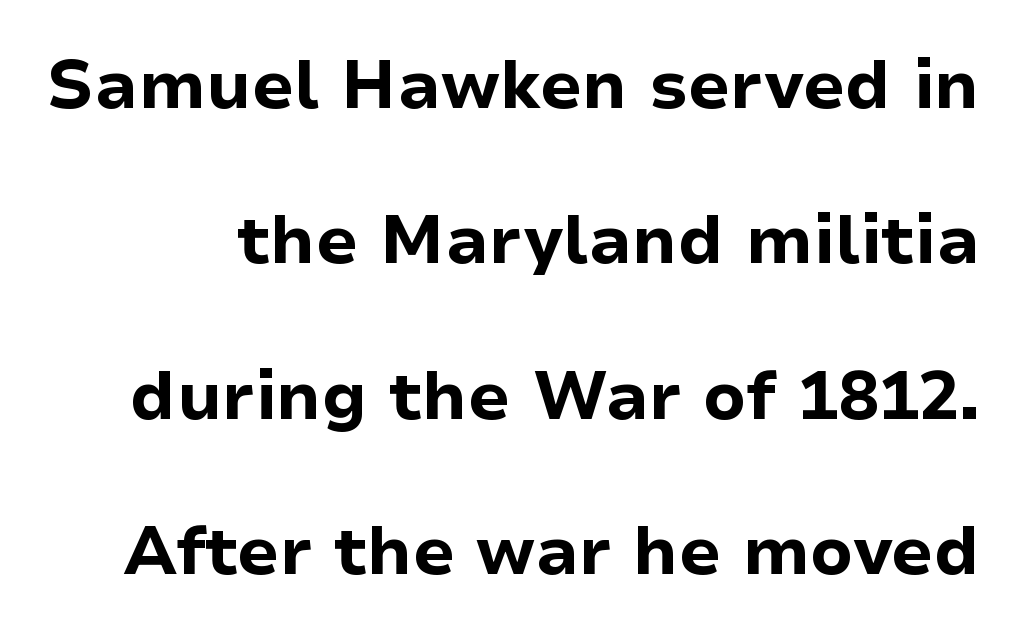
{"serif": "no", "italic": "no", "bold": "yes", "weight": "bold", "width": "normal", "stroke_contrast": "low", "x_height": "medium", "monospaced": "no", "underline": "no", "line_spacing": "loose", "line_spacing_ratio": 2.32, "letter_spacing": "normal", "letter_spacing_em": 0.0, "glyph_px": 67}
